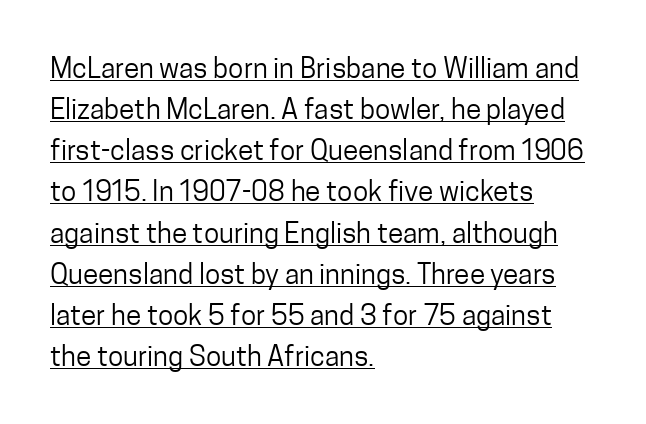
The image shows 28 px regular-weight, condensed sans-serif type, upright; set left-aligned, normal line spacing (1.47x), normal letter spacing, underlined; low stroke contrast and a medium x-height.
